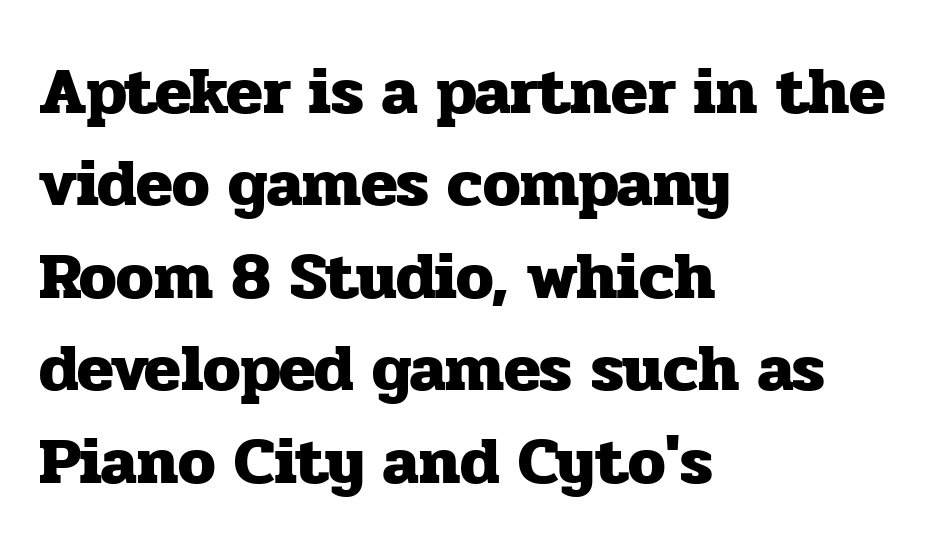
The passage shown is typed in a proportional face where columns would drift. No word sits above an underline. Heft: maximum for text — a bold. Every stem runs plumb, perpendicular to the baseline. The letters carry serifs — small finishing strokes at the ends of their stems. The tracking reads as untouched default to a designer's eye.
